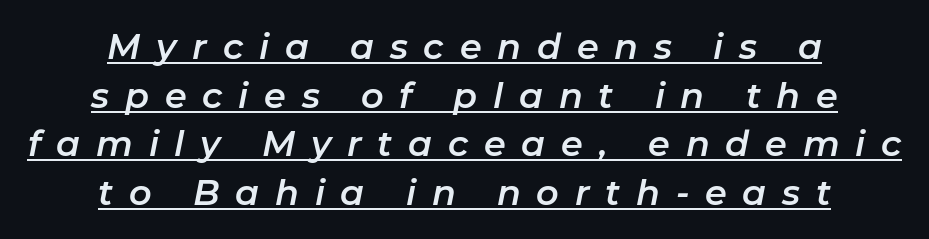
The image shows 35 px text type, italic (leaning right); set centered, normal line spacing (1.39x), unusually wide letter spacing (+0.45 em), underlined; low stroke contrast and a medium x-height.
